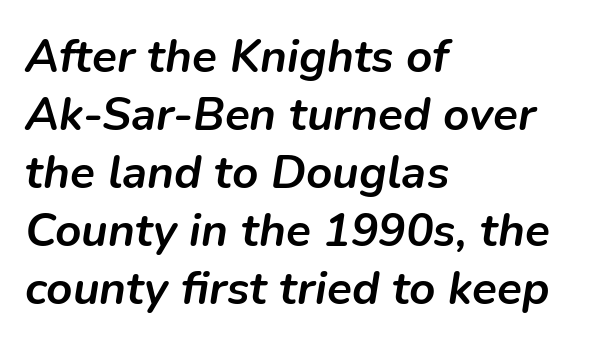
The designer left line spacing at the default. The font is running at its bold setting. Each line starts at the same left margin while the right side varies. You can tell it's italic because the verticals aren't actually vertical. Note the varied advance widths — an 'i' is clearly narrower than an 'm'.
